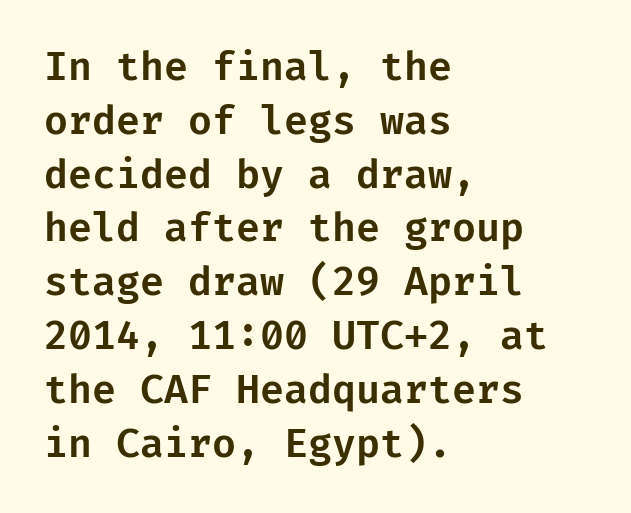
Bare-footed words on every line. You can tell from the bare stems that sans-serif type was used. Standard letterfit; no display-style spreading of the glyphs. All the whitespace from short lines collects on the right.
